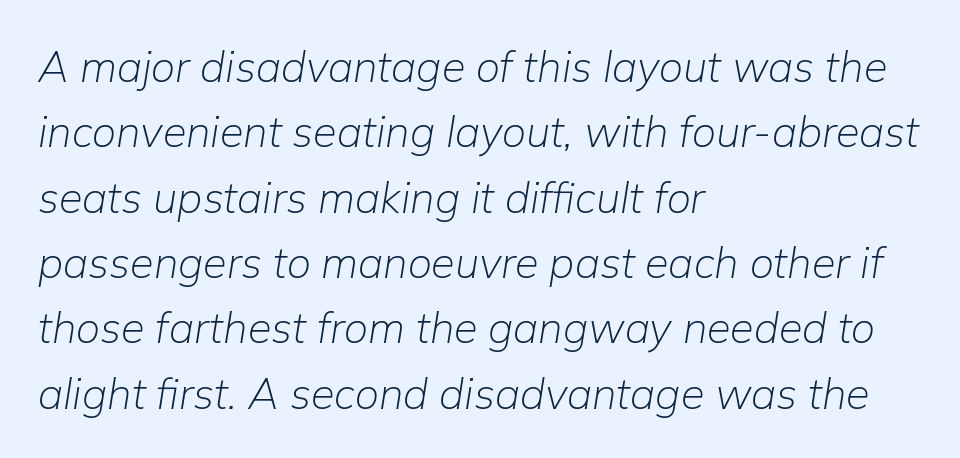
The face used here is proportionally spaced, like ordinary book or web type. The passage shown is not underscored anywhere. You could call the tracking neutral — neither tight nor loose. The rows are spaced the way most documents space them.
